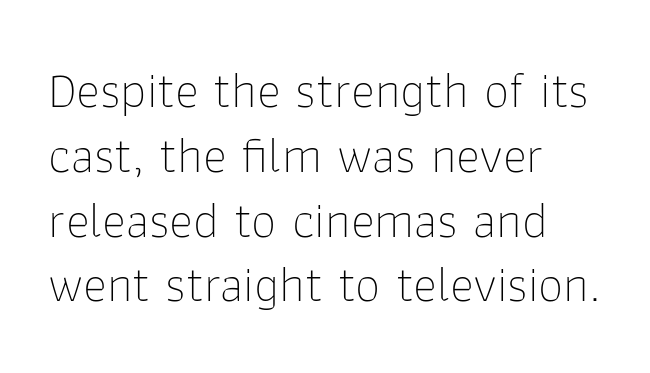
{"serif": "no", "italic": "no", "bold": "no", "weight": "thin", "width": "normal", "stroke_contrast": "low", "x_height": "medium", "monospaced": "no", "underline": "no", "align": "left", "line_spacing": "normal", "line_spacing_ratio": 1.27, "letter_spacing": "normal", "letter_spacing_em": 0.0, "glyph_px": 51}
